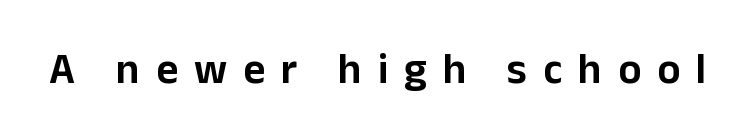
{"serif": "no", "italic": "no", "width": "normal", "stroke_contrast": "low", "x_height": "medium", "monospaced": "no", "underline": "no", "letter_spacing": "wide", "letter_spacing_em": 0.37, "glyph_px": 43}
